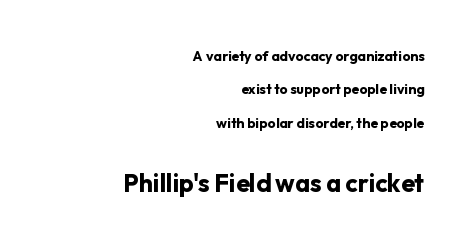
Loosely led — the rows are spread out. The later block is typeset at a bigger size than the earlier block. The space directly below the letters is spotless. Thick stems and heavy bowls — unmistakably bold.
